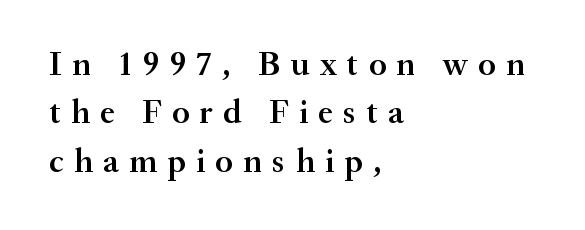
Q: Is the text bold? A: Semi-bold.
Q: Is the text italic (slanted)? A: No, it is upright.
Q: Is the typeface a serif or a sans-serif typeface? A: Serif.
Q: Is the text underlined? A: No.
Q: How is the paragraph aligned? A: Left-aligned.
Q: Is the spacing between letters normal or unusually wide? A: Unusually wide.
Q: Is the spacing between lines tight, normal or loose? A: Normal.
Q: Width (condensed, normal, or wide)? A: Normal.
Q: Stroke contrast? A: Medium.
Q: x-height? A: Small.
Q: Monospaced? A: No.
